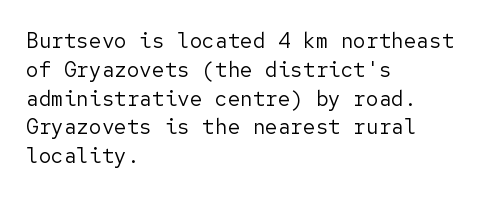
The image shows 21 px text type, upright; set left-aligned, normal line spacing (1.37x), normal letter spacing, not underlined.
